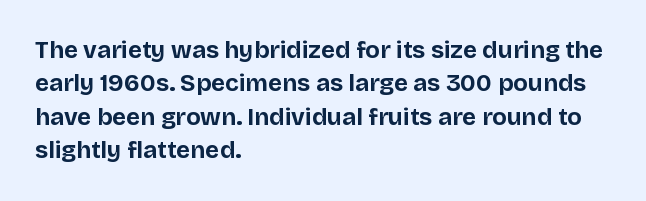
{"italic": "no", "bold": "yes", "underline": "no", "align": "left", "line_spacing": "normal", "line_spacing_ratio": 1.39, "letter_spacing": "normal", "letter_spacing_em": 0.0, "glyph_px": 24}
